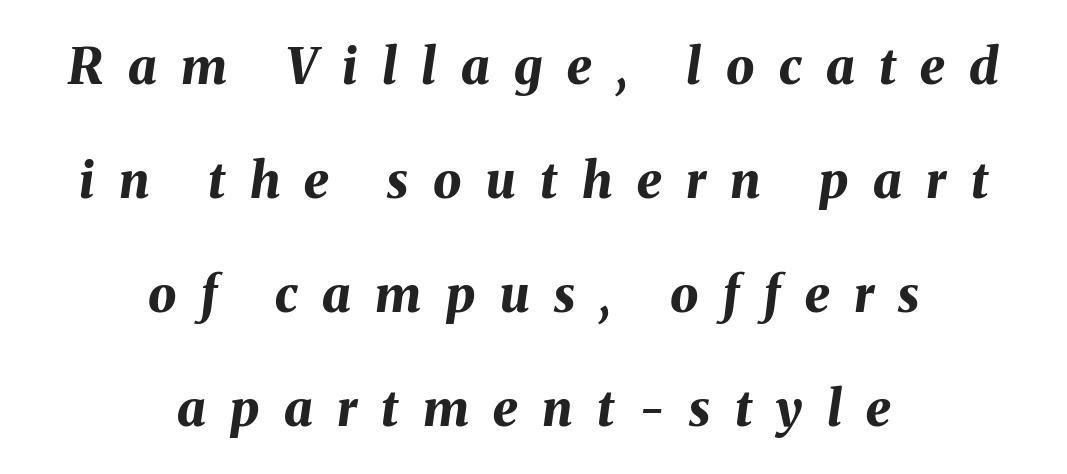
The image shows 50 px bold type, italic (leaning right); set centered, loose line spacing (2.28x), unusually wide letter spacing (+0.49 em), not underlined; medium stroke contrast and a medium x-height.
